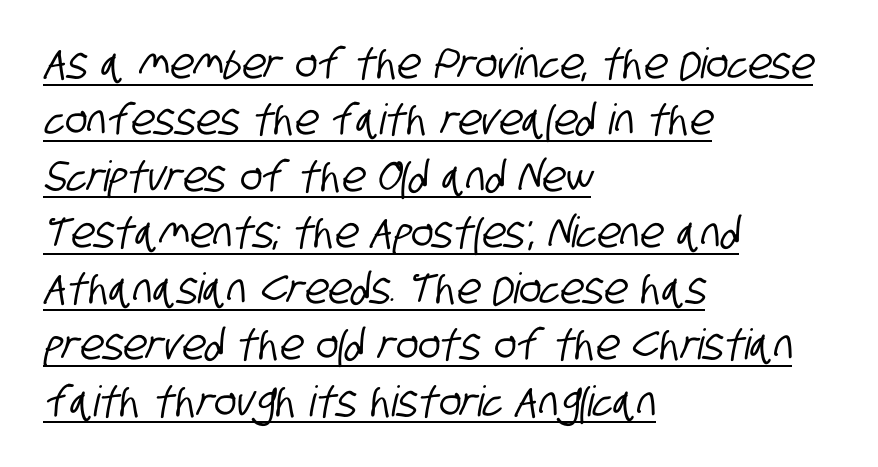
Q: Is the typeface a serif or a sans-serif typeface? A: Sans-serif.
Q: Is the text underlined? A: Yes.
Q: How is the paragraph aligned? A: Left-aligned.
Q: Is the spacing between letters normal or unusually wide? A: Normal.
Q: Is the spacing between lines tight, normal or loose? A: Normal.
Q: Width (condensed, normal, or wide)? A: Condensed.
Q: Stroke contrast? A: Low.
Q: x-height? A: Large.
Q: Monospaced? A: No.
